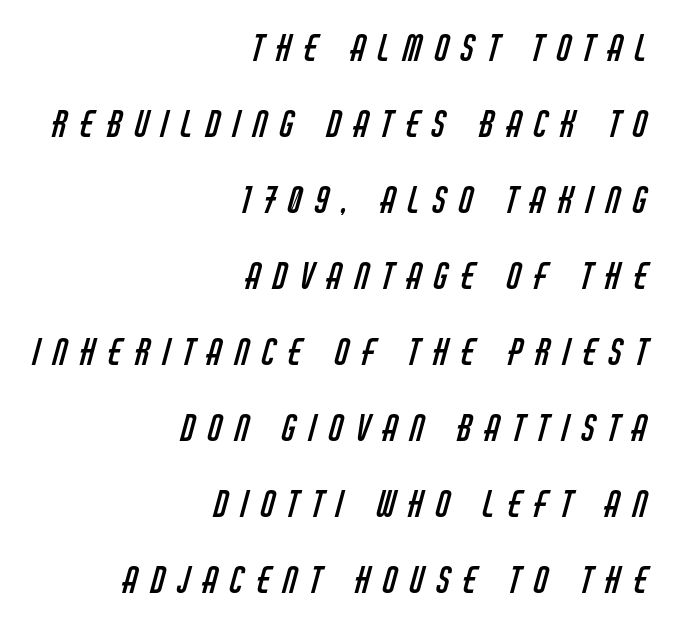
{"serif": "no", "bold": "no", "weight": "regular", "width": "condensed", "stroke_contrast": "low", "x_height": "large", "monospaced": "no", "underline": "no", "align": "right", "line_spacing": "loose", "line_spacing_ratio": 2.11, "letter_spacing": "wide", "letter_spacing_em": 0.36, "glyph_px": 36}
